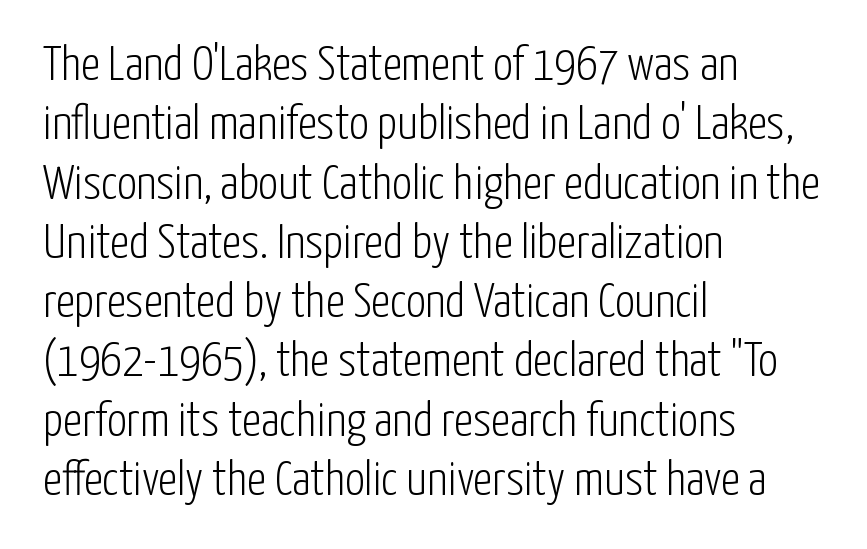
{"serif": "no", "italic": "no", "bold": "no", "weight": "light", "width": "condensed", "stroke_contrast": "low", "x_height": "medium", "monospaced": "no", "underline": "no", "align": "left", "line_spacing_ratio": 1.21, "letter_spacing": "normal", "letter_spacing_em": 0.0, "glyph_px": 49}
